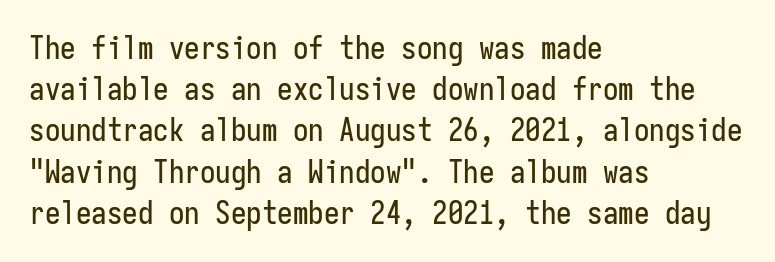
Q: Is the text italic (slanted)? A: No, it is upright.
Q: Is the typeface a serif or a sans-serif typeface? A: Sans-serif.
Q: Is the text underlined? A: No.
Q: How is the paragraph aligned? A: Left-aligned.
Q: Is the spacing between letters normal or unusually wide? A: Normal.
Q: Is the spacing between lines tight, normal or loose? A: Normal.
Q: Width (condensed, normal, or wide)? A: Condensed.
Q: Stroke contrast? A: Low.
Q: x-height? A: Medium.
Q: Monospaced? A: Yes.
